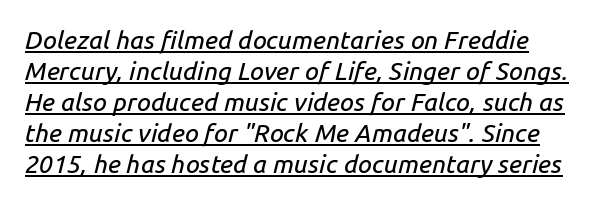
{"italic": "yes", "lean": "right", "slant_degrees": 14, "underline": "yes", "line_spacing_ratio": 1.24, "letter_spacing": "normal", "letter_spacing_em": 0.0, "glyph_px": 25}
